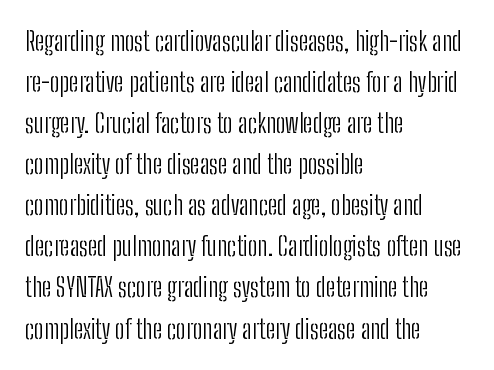
Q: Is the text bold? A: No.
Q: Is the text italic (slanted)? A: No, it is upright.
Q: Is the text underlined? A: No.
Q: How is the paragraph aligned? A: Left-aligned.
Q: Is the spacing between letters normal or unusually wide? A: Normal.
Q: Is the spacing between lines tight, normal or loose? A: Normal.
